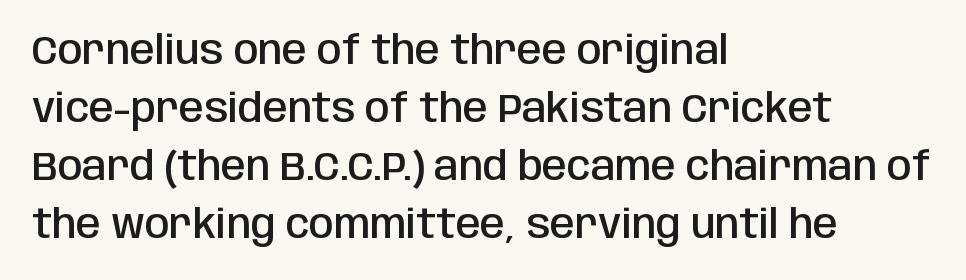
Q: Is the text bold? A: Semi-bold.
Q: Is the text italic (slanted)? A: No, it is upright.
Q: Is the typeface a serif or a sans-serif typeface? A: Sans-serif.
Q: Is the text underlined? A: No.
Q: How is the paragraph aligned? A: Left-aligned.
Q: Is the spacing between letters normal or unusually wide? A: Normal.
Q: Is the spacing between lines tight, normal or loose? A: Normal.
Q: Width (condensed, normal, or wide)? A: Condensed.
Q: Stroke contrast? A: Low.
Q: x-height? A: Large.
Q: Monospaced? A: No.
